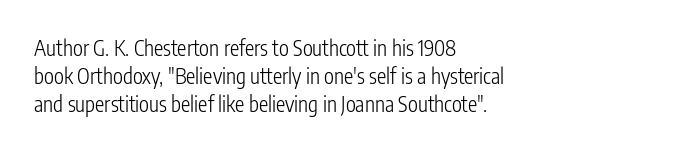
The paragraph has a hard left edge and a soft right edge. Rows of type keep a routine distance in the vertical direction. The letters sit at their default tracking, neither squeezed nor spread. Posture: vertical.
